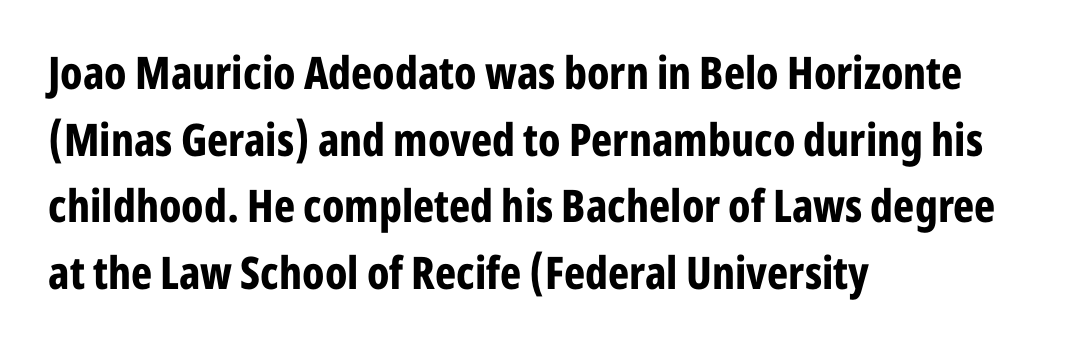
Each row of text sits above clean, open space. Compared with typical body copy, the letter spacing here is the same. Font category for this specimen: sans-serif. The line-height multiplier appears to be the usual default. The glyphs have the mass of a bold cut. The letters advance in unequal steps, a hallmark of proportional type.
